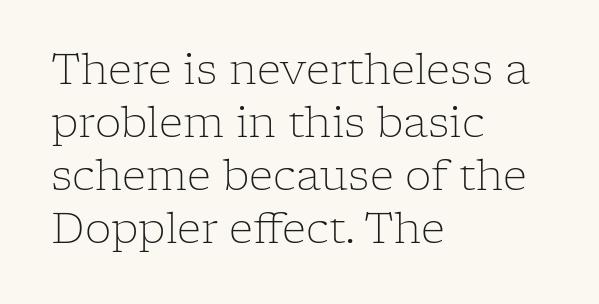
The image shows 42 px light serif type, upright; set left-aligned, normal line spacing (1.26x), normal letter spacing, not underlined; low stroke contrast and a medium x-height.
